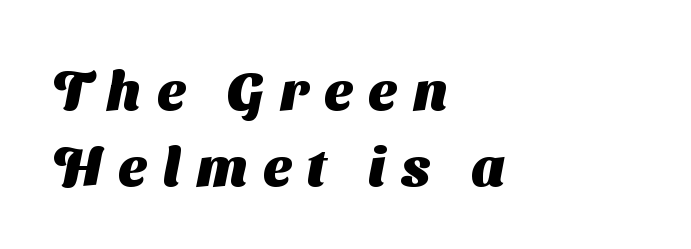
The foot of each line stays bare and open. Each line starts at the same left margin while the right side varies. Regular leading. The passage shown is typed in a proportional face where columns would drift. A typesetter would label this face a sans.
